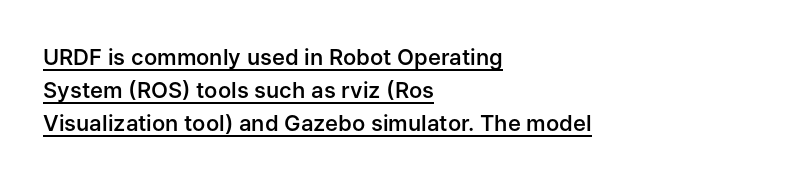
{"italic": "no", "bold": "semi", "underline": "yes", "align": "left", "line_spacing": "normal", "line_spacing_ratio": 1.5, "letter_spacing": "normal", "letter_spacing_em": 0.0, "glyph_px": 22}
